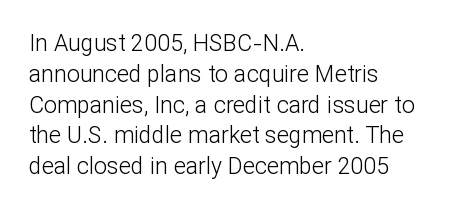
The image shows 23 px text type, upright; set left-aligned, normal line spacing (1.34x), normal letter spacing, not underlined.
